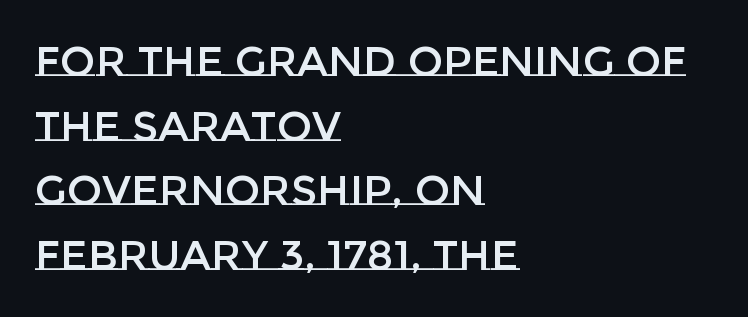
Q: Is the text italic (slanted)? A: No, it is upright.
Q: Is the text underlined? A: No.
Q: How is the paragraph aligned? A: Left-aligned.
Q: Is the spacing between letters normal or unusually wide? A: Normal.
Q: Is the spacing between lines tight, normal or loose? A: Normal.
Q: Width (condensed, normal, or wide)? A: Normal.
Q: Stroke contrast? A: Low.
Q: x-height? A: Large.
Q: Monospaced? A: No.
